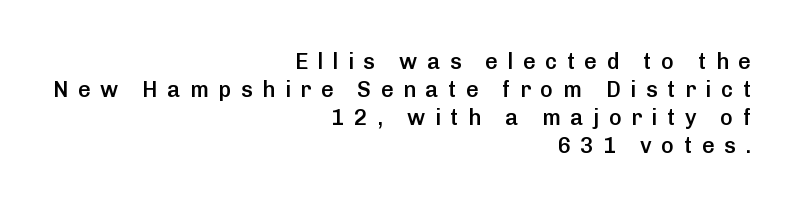
{"italic": "no", "bold": "semi", "underline": "no", "align": "right", "line_spacing": "normal", "line_spacing_ratio": 1.27, "letter_spacing": "wide", "letter_spacing_em": 0.43, "glyph_px": 22}
